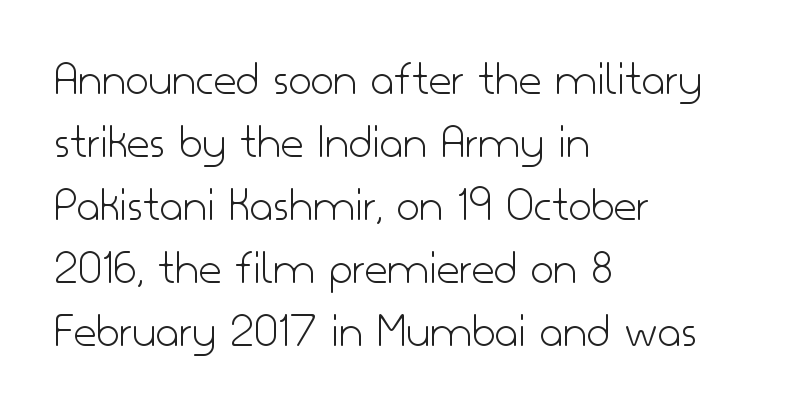
The glyphs in this specimen are sans serif. Descenders hang freely into open space. Characters follow at the spacing the type designer built in. It's the straight-up-and-down kind of type.
